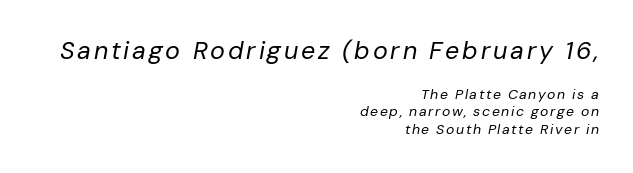
Right-aligned paragraph, ragged on the left. The upper block of text is set noticeably larger than the block beneath it. These glyphs show unthickened strokes, regular width or finer. Notice how the stems are inclined rather than vertical — that's the hallmark of italics. Just letters on the line, the space beneath them empty.
